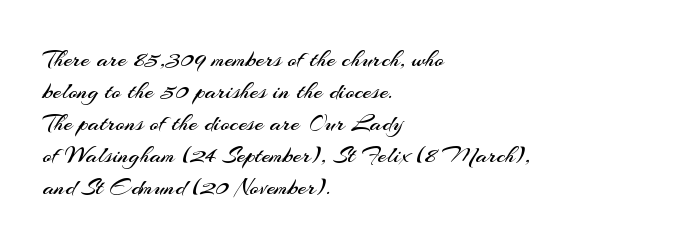
The image shows 25 px text type; set left-aligned, normal line spacing (1.28x), normal letter spacing, not underlined.
